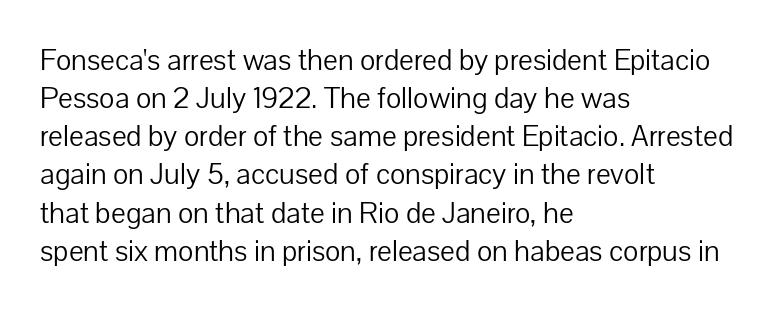
Q: Is the text bold? A: No.
Q: Is the text italic (slanted)? A: No, it is upright.
Q: Is the typeface a serif or a sans-serif typeface? A: Sans-serif.
Q: Is the text underlined? A: No.
Q: How is the paragraph aligned? A: Left-aligned.
Q: Is the spacing between letters normal or unusually wide? A: Normal.
Q: Width (condensed, normal, or wide)? A: Normal.
Q: Stroke contrast? A: Low.
Q: x-height? A: Medium.
Q: Monospaced? A: No.
